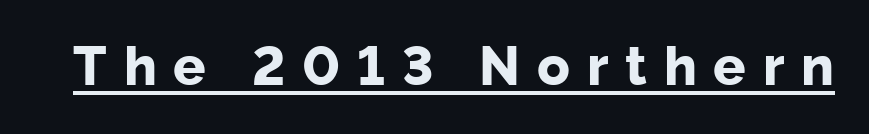
{"serif": "no", "italic": "no", "bold": "yes", "weight": "bold", "width": "normal", "stroke_contrast": "low", "x_height": "medium", "monospaced": "no", "underline": "yes", "letter_spacing": "wide", "letter_spacing_em": 0.31, "glyph_px": 54}
